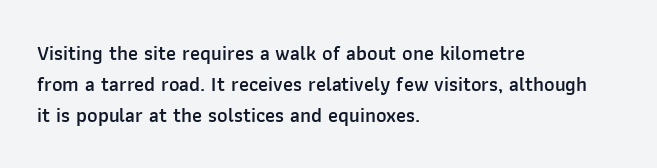
Q: Is the text bold? A: Semi-bold.
Q: Is the text italic (slanted)? A: No, it is upright.
Q: Is the text underlined? A: No.
Q: How is the paragraph aligned? A: Left-aligned.
Q: Is the spacing between letters normal or unusually wide? A: Normal.
Q: Is the spacing between lines tight, normal or loose? A: Normal.
